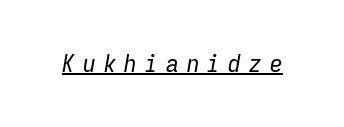
A typesetter would mark this as italic. The tracking reads as deliberately expanded to a designer's eye. Decoration check: the copy is underlined. Is the type heavy? It reads as light-to-regular instead.
